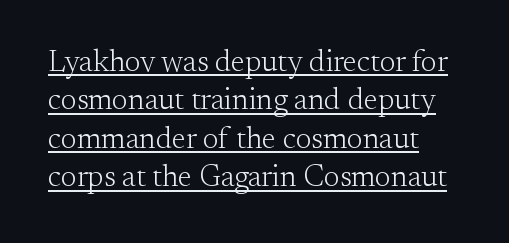
The image shows 30 px light serif type, upright; set left-aligned, normal line spacing (1.28x), normal letter spacing, underlined; medium stroke contrast and a small x-height.
